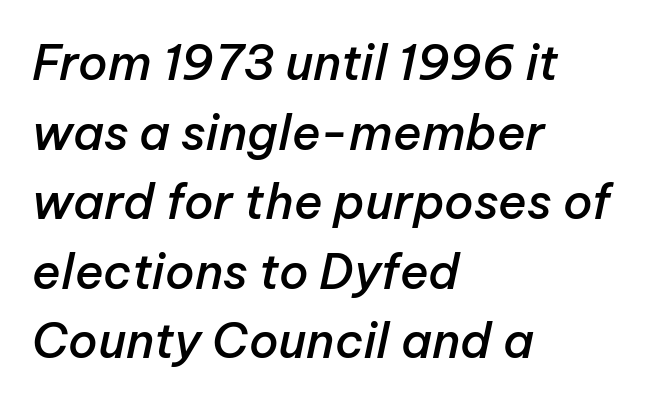
The image shows 48 px semibold type, italic (leaning right); set left-aligned, normal line spacing (1.45x), normal letter spacing, not underlined; low stroke contrast and a medium x-height.
